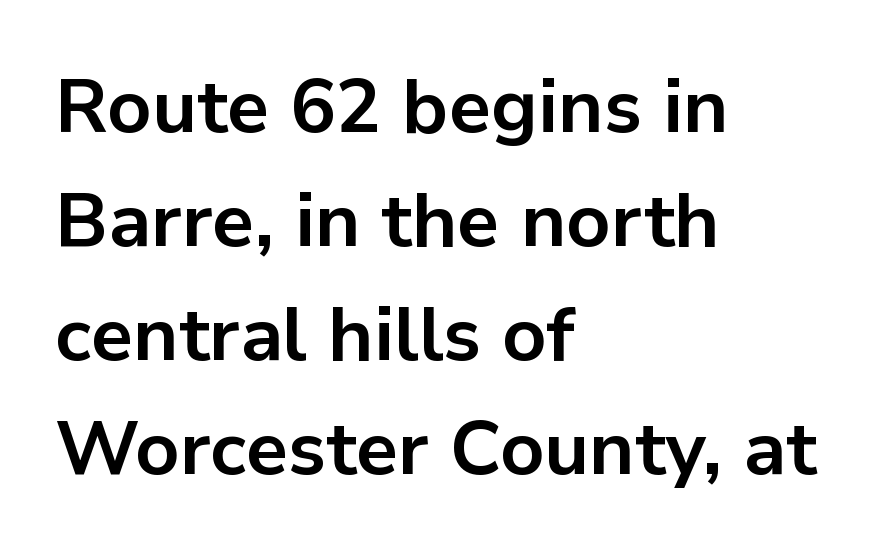
Is this a fixed-width face? No — the glyphs have proportional, varying widths. No extra tracking has been applied to these lines. Pretty heavy lettering here — definitely bold. Interline gaps are of average width in this sample. A clean baseline with only descenders dipping below it.
